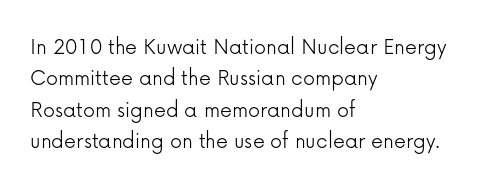
Q: Is the text bold? A: No.
Q: Is the text italic (slanted)? A: No, it is upright.
Q: Is the text underlined? A: No.
Q: How is the paragraph aligned? A: Left-aligned.
Q: Is the spacing between letters normal or unusually wide? A: Normal.
Q: Is the spacing between lines tight, normal or loose? A: Normal.
